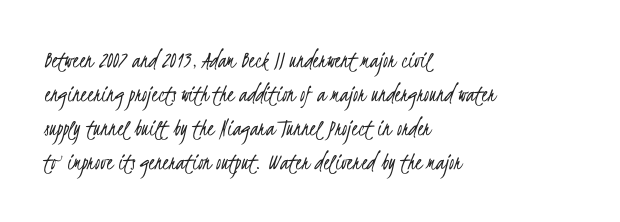
Stem width sits at or under what a default text font uses. In terms of leading, this rendering sits right in the middle. Descenders hang freely into open space. Does the copy run flush right? No — it runs flush left. Default kerning and tracking; the words read as compact shapes.
